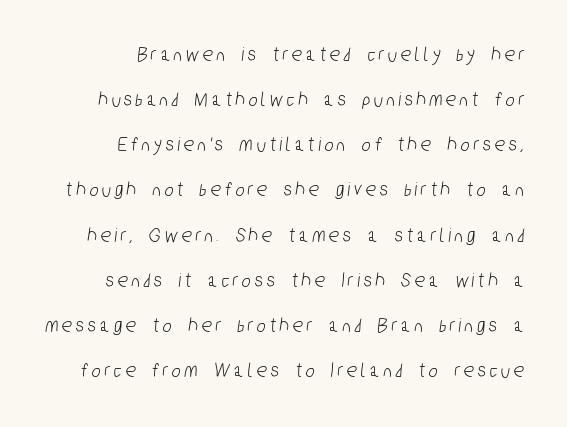
{"underline": "no", "align": "right", "line_spacing": "loose", "line_spacing_ratio": 2.15, "glyph_px": 21}
